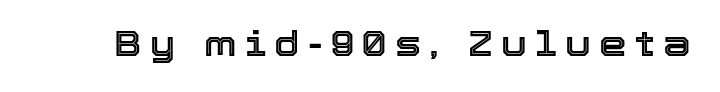
Any mark beneath the type? The region is blank. Varying glyph widths throughout — classic text-font behaviour. This is roman type, the default non-slanted kind. These lines have a slow, spaced-out rhythm from letter to letter.
